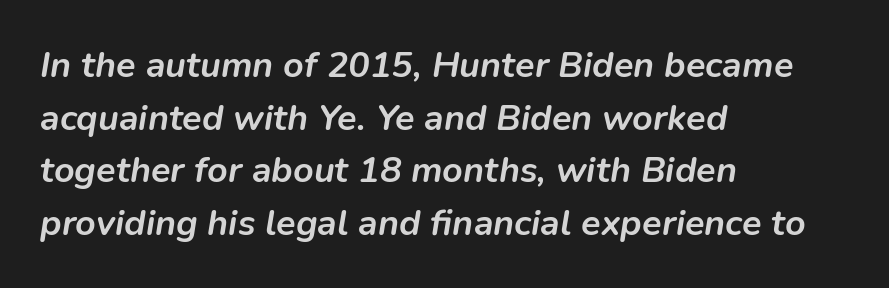
A clean baseline with only descenders dipping below it. The gaps between neighbouring characters are ordinary and unremarkable. The whole block is typeset with a tilt. This sample has the flowing, uneven cadence of proportional lettering. Normally led — the rows are evenly, conventionally spaced. The rendering uses a bold face; every stroke is thick and dark.
